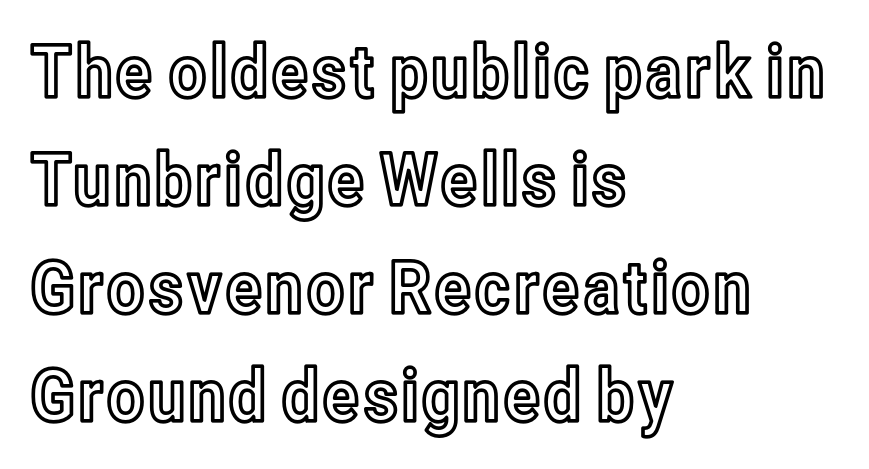
Q: Is the text italic (slanted)? A: No, it is upright.
Q: Is the text underlined? A: No.
Q: How is the paragraph aligned? A: Left-aligned.
Q: Is the spacing between letters normal or unusually wide? A: Normal.
Q: Is the spacing between lines tight, normal or loose? A: Normal.
Q: Width (condensed, normal, or wide)? A: Condensed.
Q: x-height? A: Medium.
Q: Monospaced? A: No.
